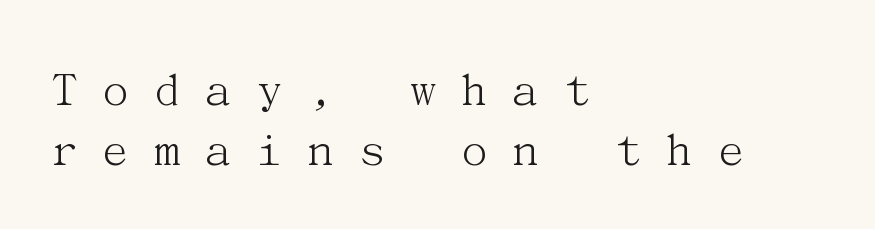
Vertical stems look standard width or narrower in stroke. The lettering holds an erect, upright posture throughout. Typeset ragged right — the left edge is the straight one. Type without underlining. In terms of letterspacing, this is a distinctly airy, spread setting.
